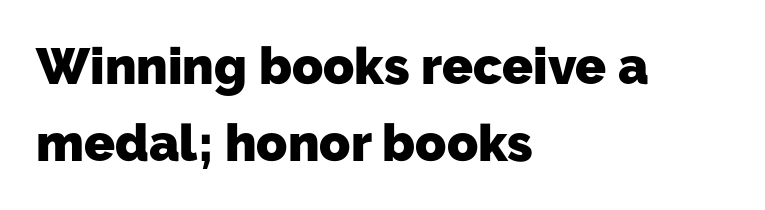
{"serif": "no", "bold": "yes", "weight": "heavy", "width": "normal", "stroke_contrast": "low", "x_height": "medium", "monospaced": "no", "underline": "no", "align": "left", "line_spacing": "normal", "line_spacing_ratio": 1.51, "letter_spacing": "normal", "letter_spacing_em": 0.0, "glyph_px": 51}
